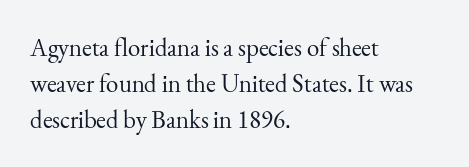
The cut favours lightness, reaching ordinary text weight at its darkest. Left-aligned paragraph, ragged on the right. There is no visible air inserted between adjacent glyphs. Has an underline been added? It has not. Upright lettering throughout. Leading matches the norm, producing a regular column.
